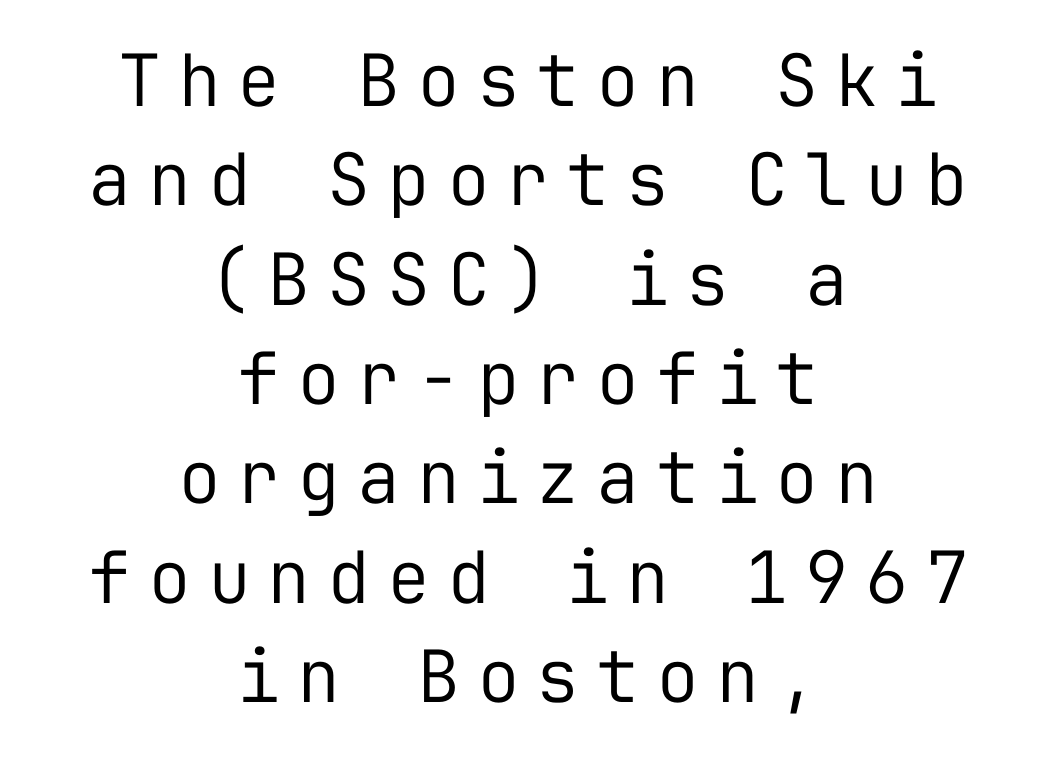
Q: Is the text bold? A: No.
Q: Is the text italic (slanted)? A: No, it is upright.
Q: Is the typeface a serif or a sans-serif typeface? A: Sans-serif.
Q: Is the text underlined? A: No.
Q: How is the paragraph aligned? A: Centered.
Q: Is the spacing between letters normal or unusually wide? A: Unusually wide.
Q: Is the spacing between lines tight, normal or loose? A: Normal.
Q: Width (condensed, normal, or wide)? A: Normal.
Q: Stroke contrast? A: Low.
Q: x-height? A: Medium.
Q: Monospaced? A: Yes.
